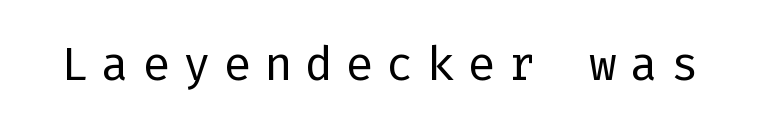
Q: Is the text bold? A: No.
Q: Is the text italic (slanted)? A: No, it is upright.
Q: Is the typeface a serif or a sans-serif typeface? A: Sans-serif.
Q: Is the text underlined? A: No.
Q: Is the spacing between letters normal or unusually wide? A: Unusually wide.
Q: Width (condensed, normal, or wide)? A: Normal.
Q: Stroke contrast? A: Low.
Q: x-height? A: Medium.
Q: Monospaced? A: Yes.
